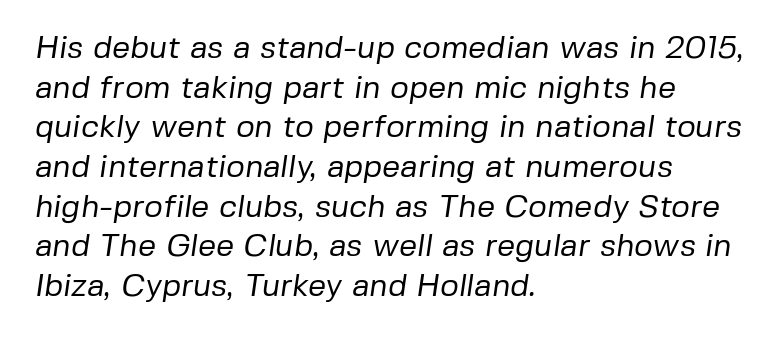
The passage shown is typed in a proportional face where columns would drift. Regarding serifs, this sample does without them. A clean baseline with only descenders dipping below it. The lines are quadded left. Students, note that the glyphs here touch the page at normal intervals.
